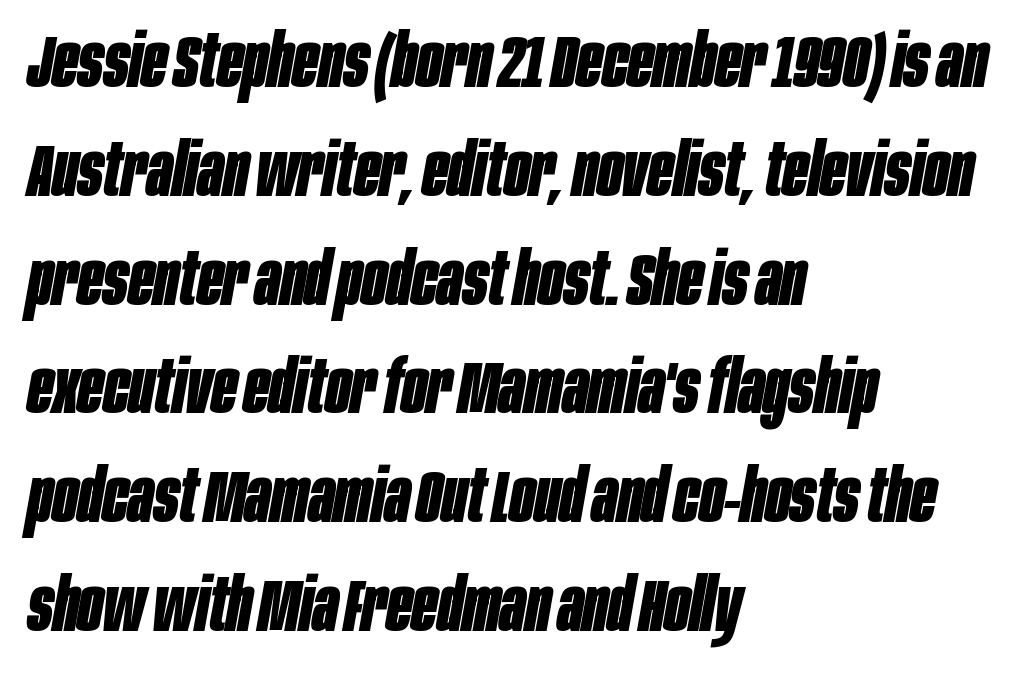
{"italic": "yes", "lean": "right", "slant_degrees": 10, "bold": "yes", "weight": "bold", "width": "condensed", "stroke_contrast": "low", "x_height": "large", "monospaced": "no", "underline": "no", "align": "left", "line_spacing": "normal", "line_spacing_ratio": 1.47, "letter_spacing": "normal", "letter_spacing_em": 0.0, "glyph_px": 74}
